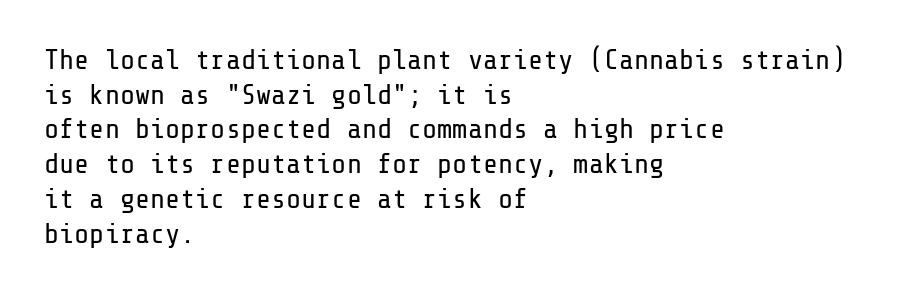
Q: Is the text bold? A: No.
Q: Is the text italic (slanted)? A: No, it is upright.
Q: Is the typeface a serif or a sans-serif typeface? A: Sans-serif.
Q: Is the text underlined? A: No.
Q: How is the paragraph aligned? A: Left-aligned.
Q: Is the spacing between letters normal or unusually wide? A: Normal.
Q: Width (condensed, normal, or wide)? A: Normal.
Q: Stroke contrast? A: Low.
Q: x-height? A: Medium.
